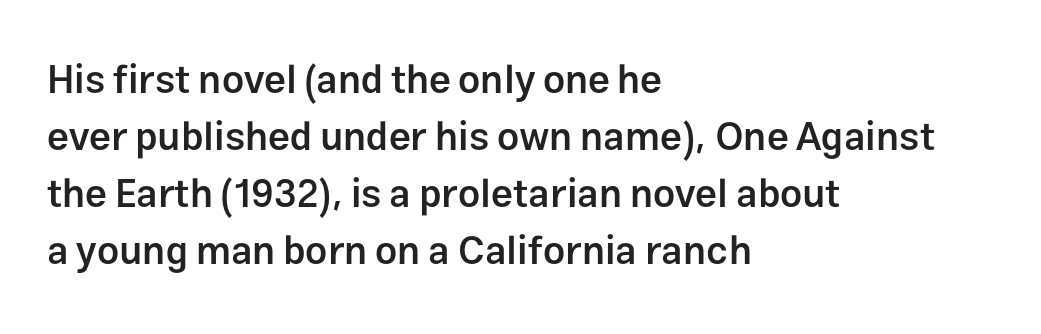
Summary of vertical rhythm: regular, with standard interline spacing. Each glyph is drawn with semibold strokes, heavier than normal yet not fully bold. Designer's note — italics off, roman on. The rendering uses natural spacing where letterforms have individual widths.
